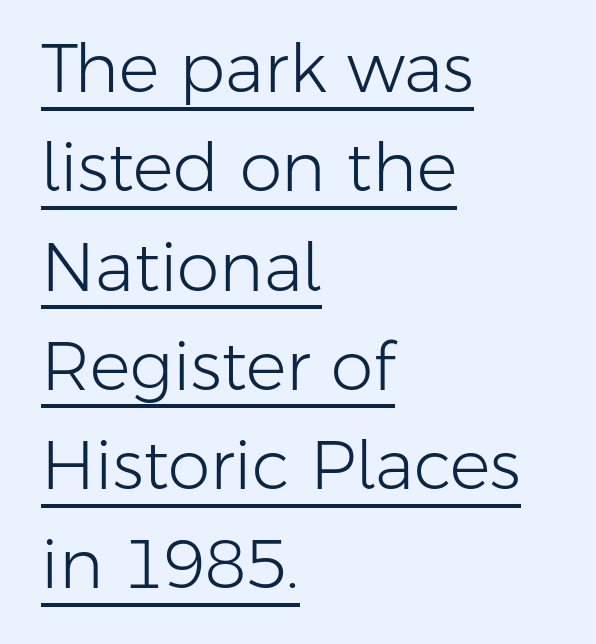
The image shows 68 px light sans-serif type, upright; set left-aligned, normal line spacing (1.46x), normal letter spacing, underlined; low stroke contrast and a medium x-height.
